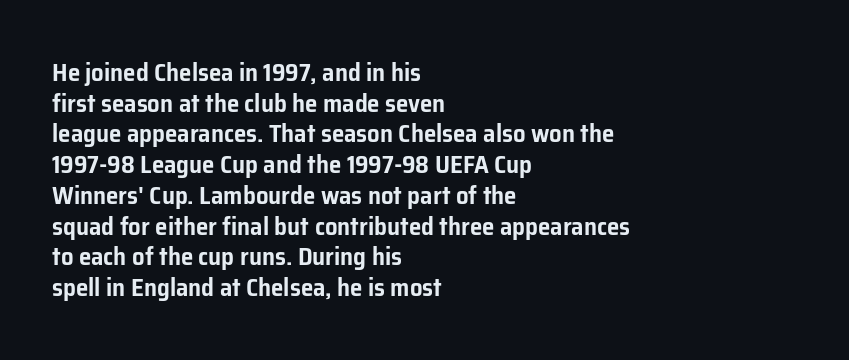
The image shows 25 px text type, upright; set left-aligned, line spacing 1.23x, normal letter spacing, not underlined.
